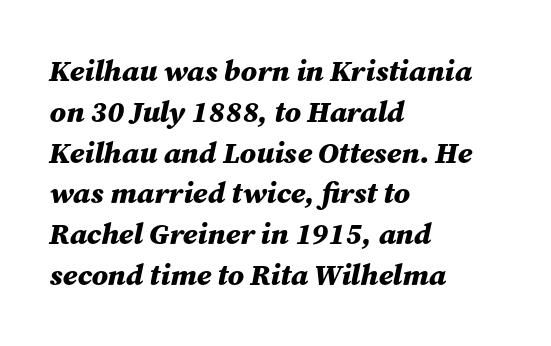
Q: Is the text bold? A: Yes.
Q: Is the text italic (slanted)? A: Yes, it leans right by about 12 degrees.
Q: Is the text underlined? A: No.
Q: How is the paragraph aligned? A: Left-aligned.
Q: Is the spacing between letters normal or unusually wide? A: Normal.
Q: Is the spacing between lines tight, normal or loose? A: Normal.
Q: Width (condensed, normal, or wide)? A: Normal.
Q: Stroke contrast? A: Medium.
Q: x-height? A: Medium.
Q: Monospaced? A: No.
